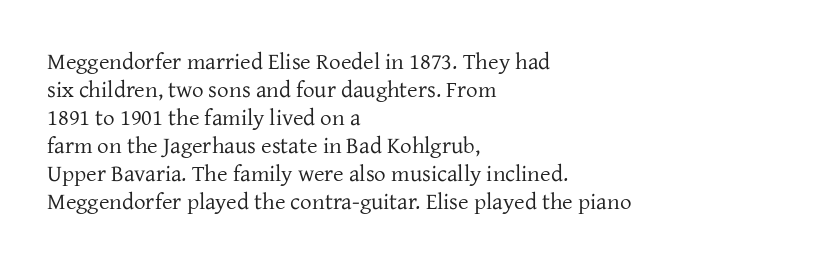
The image shows 23 px text type, upright; set left-aligned, line spacing 1.22x, normal letter spacing, not underlined.
